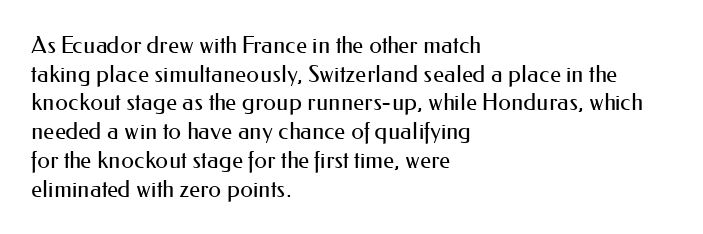
Q: Is the text bold? A: No.
Q: Is the text italic (slanted)? A: No, it is upright.
Q: Is the text underlined? A: No.
Q: How is the paragraph aligned? A: Left-aligned.
Q: Is the spacing between letters normal or unusually wide? A: Normal.
Q: Is the spacing between lines tight, normal or loose? A: Normal.
